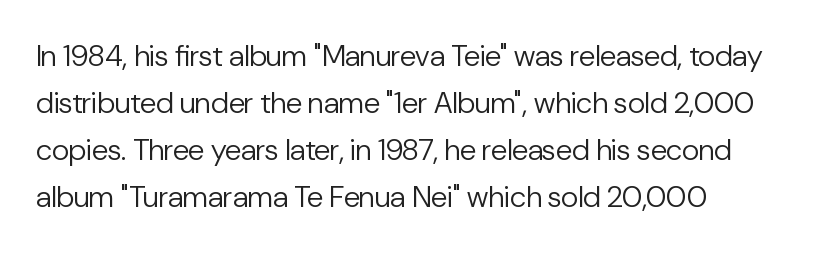
The image shows 30 px regular-weight sans-serif type, upright; set left-aligned, normal line spacing (1.57x), normal letter spacing, not underlined; low stroke contrast and a medium x-height.
